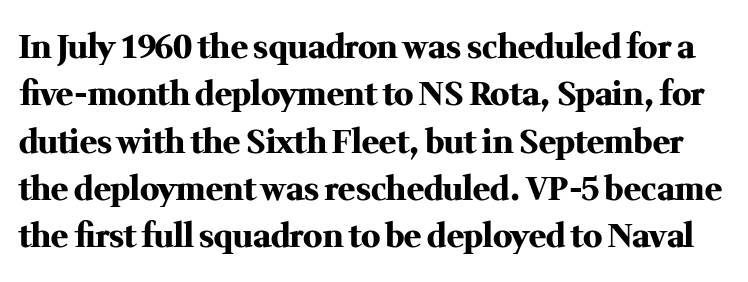
{"serif": "yes", "italic": "no", "bold": "yes", "weight": "heavy", "width": "normal", "stroke_contrast": "medium", "x_height": "medium", "monospaced": "no", "underline": "no", "line_spacing": "normal", "line_spacing_ratio": 1.48, "letter_spacing": "normal", "letter_spacing_em": 0.0, "glyph_px": 32}
